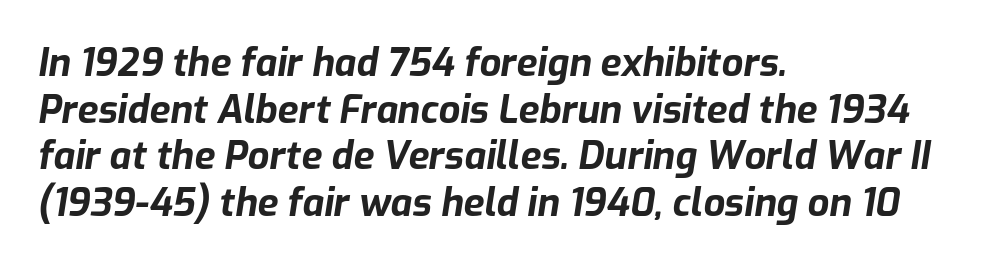
{"italic": "yes", "lean": "right", "slant_degrees": 9, "bold": "yes", "weight": "bold", "width": "normal", "stroke_contrast": "low", "x_height": "medium", "monospaced": "no", "underline": "no", "align": "left", "line_spacing_ratio": 1.23, "letter_spacing": "normal", "letter_spacing_em": 0.0, "glyph_px": 38}
